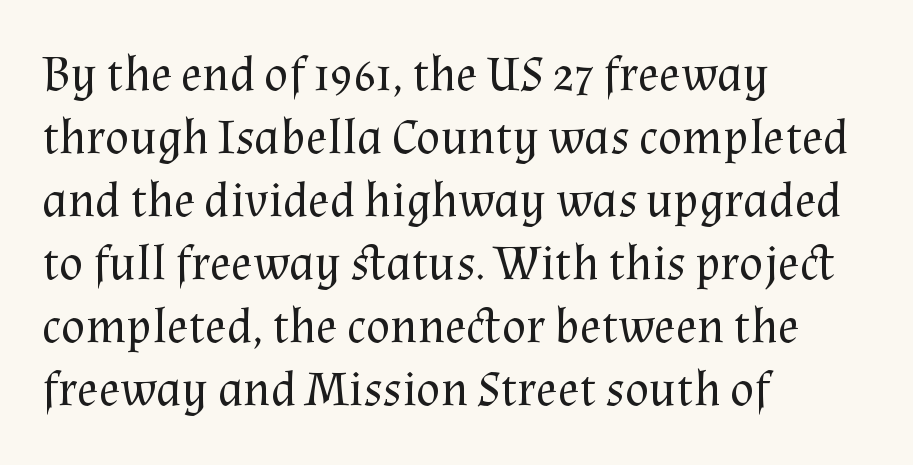
Spacing verdict: proportional, widths tailored to each character. Descenders hang freely into open space. Line beginnings align vertically; line endings do not. The type sits square on the baseline with zero lean.
